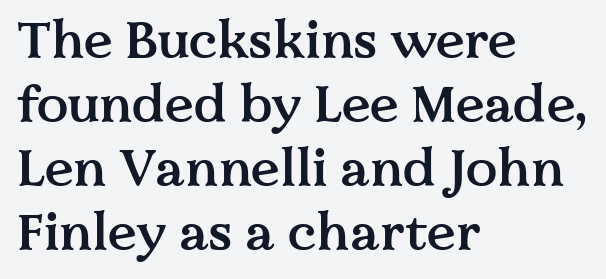
Q: Is the text bold? A: Semi-bold.
Q: Is the text italic (slanted)? A: No, it is upright.
Q: Is the typeface a serif or a sans-serif typeface? A: Serif.
Q: Is the text underlined? A: No.
Q: How is the paragraph aligned? A: Left-aligned.
Q: Is the spacing between letters normal or unusually wide? A: Normal.
Q: Width (condensed, normal, or wide)? A: Normal.
Q: Stroke contrast? A: Medium.
Q: x-height? A: Medium.
Q: Monospaced? A: No.
